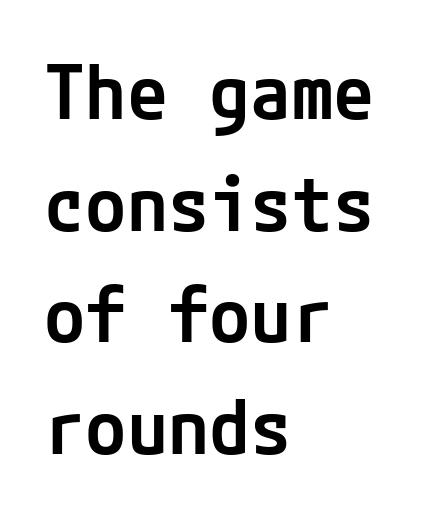
Q: Is the text bold? A: Semi-bold.
Q: Is the text italic (slanted)? A: No, it is upright.
Q: Is the typeface a serif or a sans-serif typeface? A: Sans-serif.
Q: Is the text underlined? A: No.
Q: How is the paragraph aligned? A: Left-aligned.
Q: Is the spacing between letters normal or unusually wide? A: Normal.
Q: Is the spacing between lines tight, normal or loose? A: Normal.
Q: Width (condensed, normal, or wide)? A: Normal.
Q: Stroke contrast? A: Low.
Q: x-height? A: Medium.
